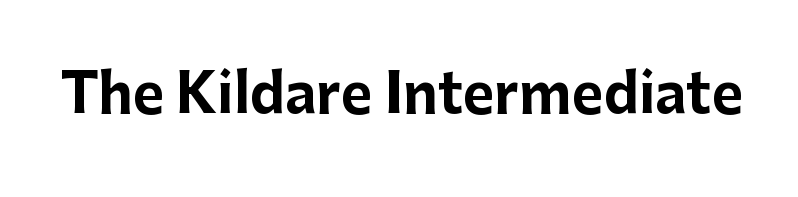
Q: Is the text bold? A: Yes.
Q: Is the text italic (slanted)? A: No, it is upright.
Q: Is the typeface a serif or a sans-serif typeface? A: Sans-serif.
Q: Is the text underlined? A: No.
Q: Is the spacing between letters normal or unusually wide? A: Normal.
Q: Width (condensed, normal, or wide)? A: Normal.
Q: Stroke contrast? A: Low.
Q: x-height? A: Medium.
Q: Monospaced? A: No.
